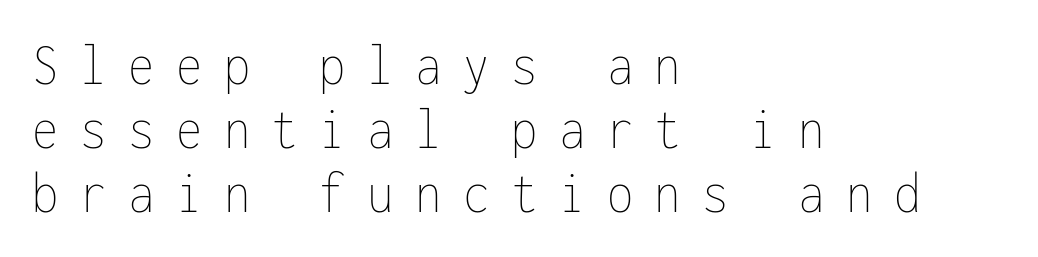
The image shows 60 px thin, condensed type, upright, monospaced; set left-aligned, tight line spacing (1.07x), unusually wide letter spacing (+0.36 em), not underlined; low stroke contrast and a medium x-height.
